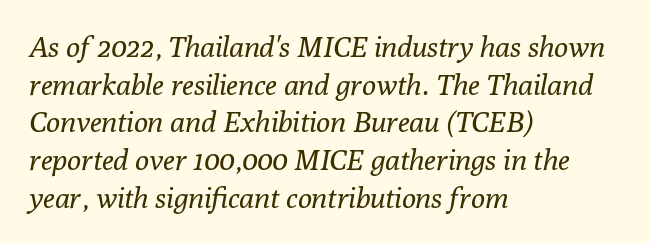
Q: Is the text bold? A: No.
Q: Is the text italic (slanted)? A: Yes, it leans right by about 10 degrees.
Q: Is the typeface a serif or a sans-serif typeface? A: Serif.
Q: Is the text underlined? A: No.
Q: How is the paragraph aligned? A: Left-aligned.
Q: Is the spacing between letters normal or unusually wide? A: Normal.
Q: Is the spacing between lines tight, normal or loose? A: Normal.
Q: Width (condensed, normal, or wide)? A: Normal.
Q: Stroke contrast? A: Low.
Q: x-height? A: Medium.
Q: Monospaced? A: No.
